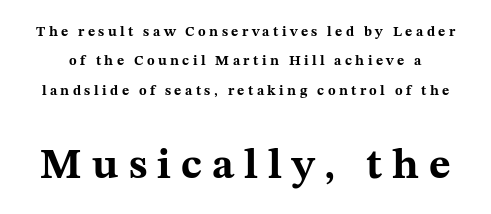
Q: Is the text bold? A: Yes.
Q: Is the text italic (slanted)? A: No, it is upright.
Q: Is the typeface a serif or a sans-serif typeface? A: Serif.
Q: Is the text underlined? A: No.
Q: Is the spacing between letters normal or unusually wide? A: Unusually wide.
Q: Is the spacing between lines tight, normal or loose? A: Loose.
Q: Which block of text is set in a larger size, the first (top) or the second (bottom)? A: The second (bottom) one.
Q: Width (condensed, normal, or wide)? A: Wide.
Q: Stroke contrast? A: Medium.
Q: x-height? A: Medium.
Q: Monospaced? A: No.
